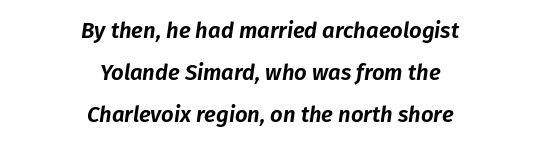
The image shows 22 px text type, italic (leaning right); set centered, loose line spacing (1.91x), normal letter spacing, not underlined.
